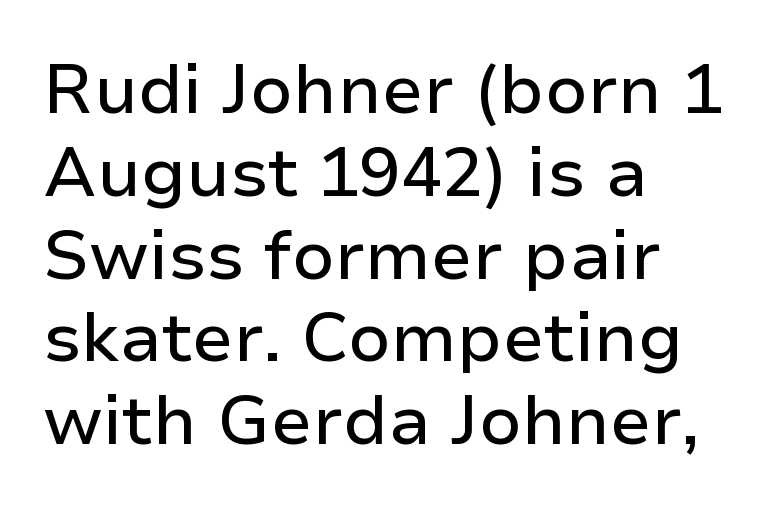
Underlining? Definitely not there. Characters follow at the spacing the type designer built in. Upright lettering throughout. The rendering shows plain stroke endings on the letterforms — a sans-serif design. Every row of glyphs begins at an identical x-position on the left. You could not count columns in this text — the font is proportionally spaced.
